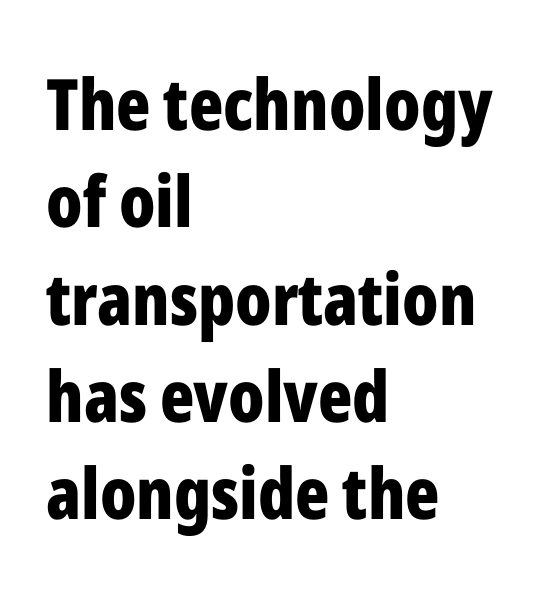
The image shows 71 px bold, condensed sans-serif type, upright; set left-aligned, normal line spacing (1.37x), normal letter spacing, not underlined; low stroke contrast and a medium x-height.
